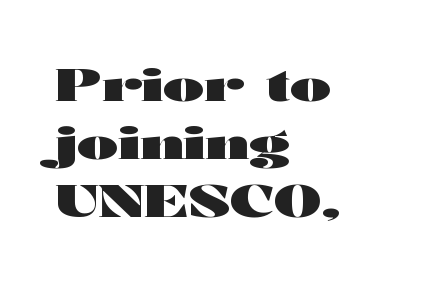
Q: Is the text bold? A: Yes.
Q: Is the text italic (slanted)? A: No, it is upright.
Q: Is the typeface a serif or a sans-serif typeface? A: Serif.
Q: Is the text underlined? A: No.
Q: How is the paragraph aligned? A: Left-aligned.
Q: Is the spacing between letters normal or unusually wide? A: Normal.
Q: Is the spacing between lines tight, normal or loose? A: Normal.
Q: Width (condensed, normal, or wide)? A: Wide.
Q: Stroke contrast? A: High.
Q: x-height? A: Medium.
Q: Monospaced? A: No.
